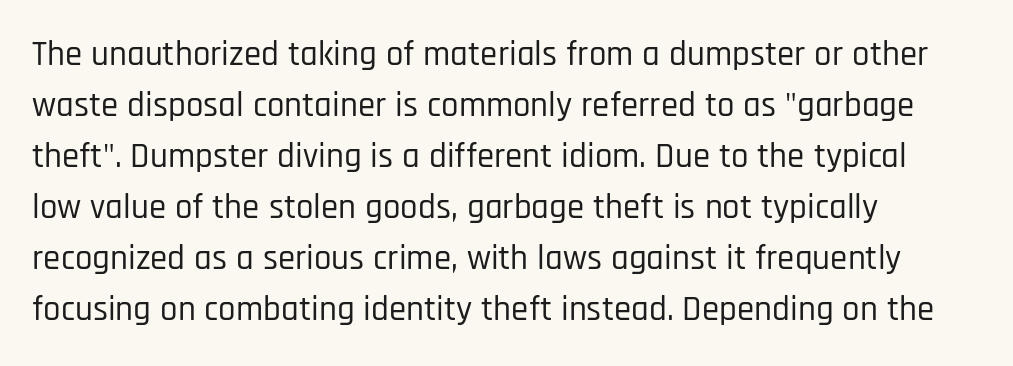
Q: Is the text italic (slanted)? A: No, it is upright.
Q: Is the typeface a serif or a sans-serif typeface? A: Sans-serif.
Q: Is the text underlined? A: No.
Q: How is the paragraph aligned? A: Left-aligned.
Q: Is the spacing between letters normal or unusually wide? A: Normal.
Q: Is the spacing between lines tight, normal or loose? A: Normal.
Q: Width (condensed, normal, or wide)? A: Condensed.
Q: Stroke contrast? A: Low.
Q: x-height? A: Large.
Q: Monospaced? A: No.
